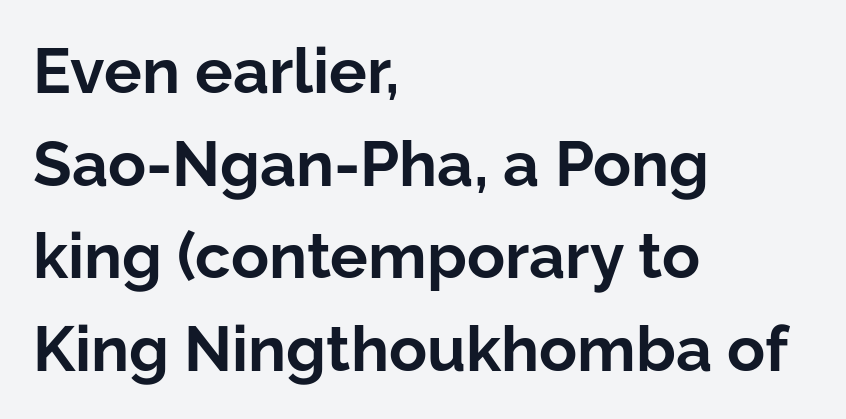
Q: Is the text bold? A: Yes.
Q: Is the text italic (slanted)? A: No, it is upright.
Q: Is the typeface a serif or a sans-serif typeface? A: Sans-serif.
Q: Is the text underlined? A: No.
Q: How is the paragraph aligned? A: Left-aligned.
Q: Is the spacing between letters normal or unusually wide? A: Normal.
Q: Is the spacing between lines tight, normal or loose? A: Normal.
Q: Width (condensed, normal, or wide)? A: Normal.
Q: Stroke contrast? A: Low.
Q: x-height? A: Medium.
Q: Monospaced? A: No.
